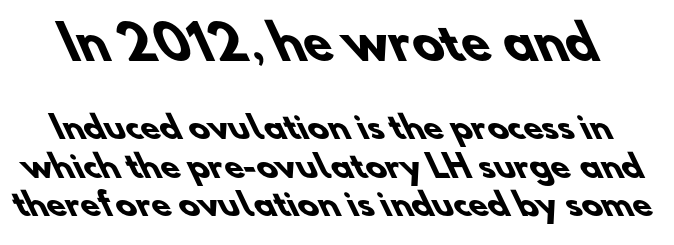
Q: Is the text bold? A: Yes.
Q: Is the typeface a serif or a sans-serif typeface? A: Sans-serif.
Q: Is the text underlined? A: No.
Q: Is the spacing between letters normal or unusually wide? A: Normal.
Q: Which block of text is set in a larger size, the first (top) or the second (bottom)? A: The first (top) one.
Q: Width (condensed, normal, or wide)? A: Normal.
Q: Stroke contrast? A: Low.
Q: x-height? A: Small.
Q: Monospaced? A: No.
